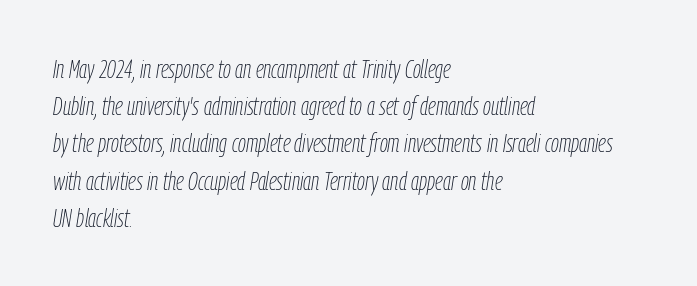
{"italic": "yes", "lean": "right", "slant_degrees": 9, "bold": "no", "underline": "no", "align": "left", "line_spacing": "normal", "line_spacing_ratio": 1.49, "letter_spacing": "normal", "letter_spacing_em": 0.0, "glyph_px": 25}
